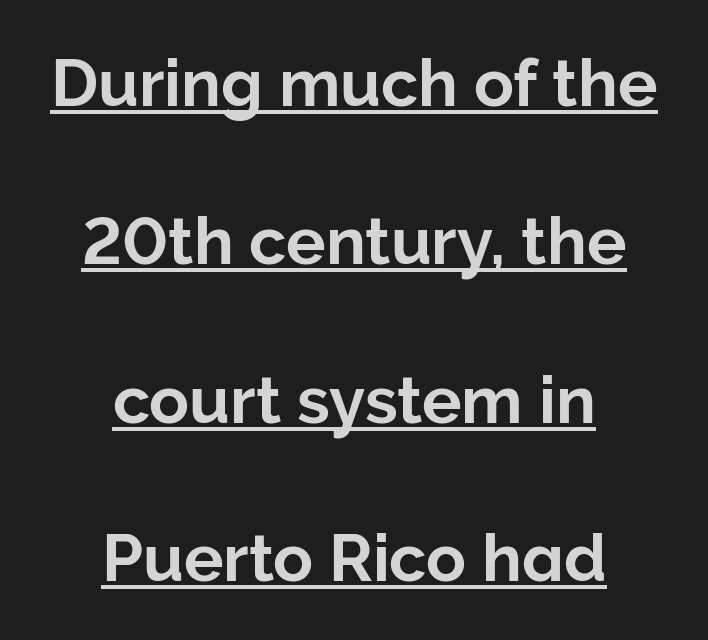
{"serif": "no", "italic": "no", "width": "normal", "stroke_contrast": "low", "x_height": "medium", "monospaced": "no", "underline": "yes", "align": "center", "line_spacing": "loose", "line_spacing_ratio": 2.4, "letter_spacing": "normal", "letter_spacing_em": 0.0, "glyph_px": 66}
